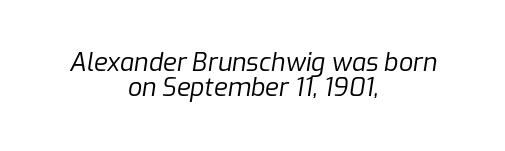
Stroke mass is kept to a normal reading level or below. There is no visible air inserted between adjacent glyphs. Leftover space on each line is divided equally before and after the words. This is oblique type, the kind used for emphasis or titles. The designer dialed line spacing down below the default. Any mark beneath the type? The region is blank.
